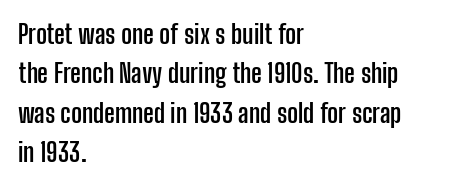
{"italic": "no", "bold": "yes", "underline": "no", "align": "left", "line_spacing": "normal", "line_spacing_ratio": 1.51, "letter_spacing": "normal", "letter_spacing_em": 0.0, "glyph_px": 26}
